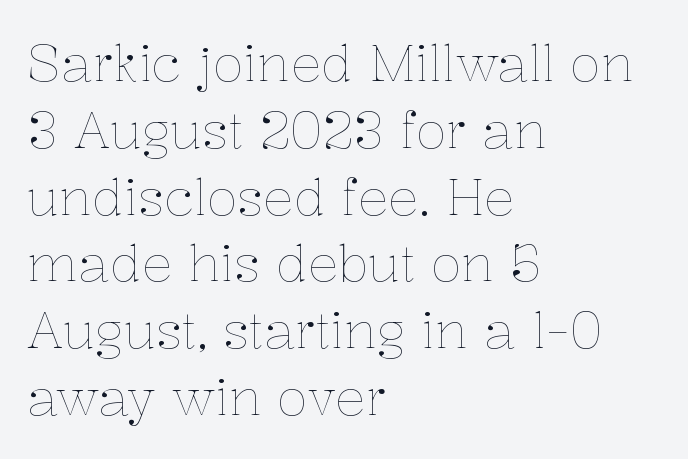
The image shows 51 px thin type, upright; set left-aligned, normal line spacing (1.31x), normal letter spacing, not underlined; low stroke contrast and a medium x-height.
